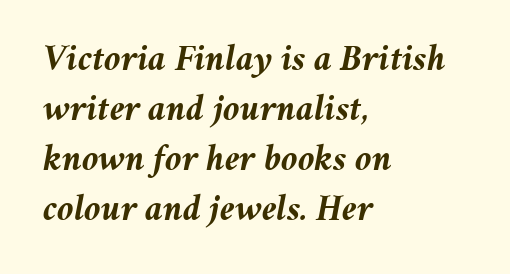
{"italic": "yes", "lean": "right", "slant_degrees": 11, "bold": "yes", "weight": "semibold", "width": "normal", "stroke_contrast": "medium", "x_height": "medium", "monospaced": "no", "underline": "no", "align": "left", "line_spacing": "normal", "line_spacing_ratio": 1.35, "letter_spacing": "normal", "letter_spacing_em": 0.0, "glyph_px": 37}
